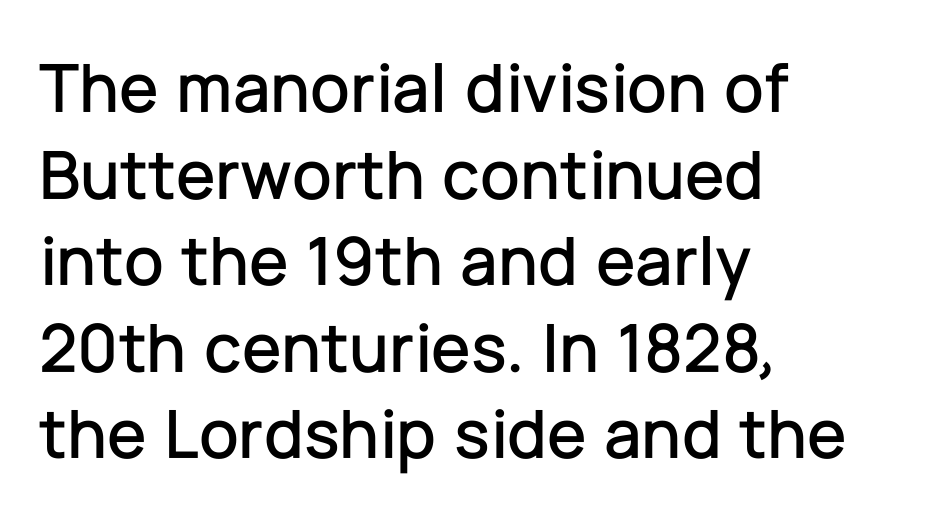
{"serif": "no", "italic": "no", "width": "normal", "stroke_contrast": "low", "x_height": "medium", "monospaced": "no", "underline": "no", "align": "left", "line_spacing_ratio": 1.22, "letter_spacing": "normal", "letter_spacing_em": 0.0, "glyph_px": 71}
